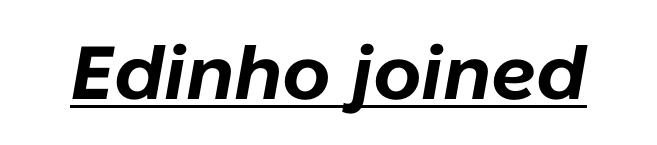
The image shows 75 px bold type, italic (leaning right); set normal letter spacing, underlined; low stroke contrast and a medium x-height.
